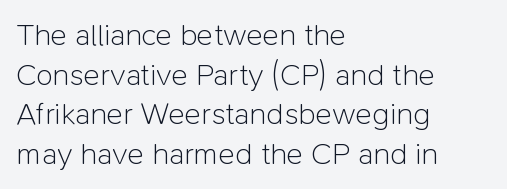
The image shows 31 px light sans-serif type, upright; set left-aligned, normal line spacing (1.28x), normal letter spacing, not underlined; low stroke contrast and a medium x-height.
